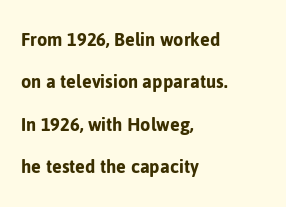
The image shows 21 px text type, upright; set left-aligned, loose line spacing (2.02x), normal letter spacing, not underlined.
